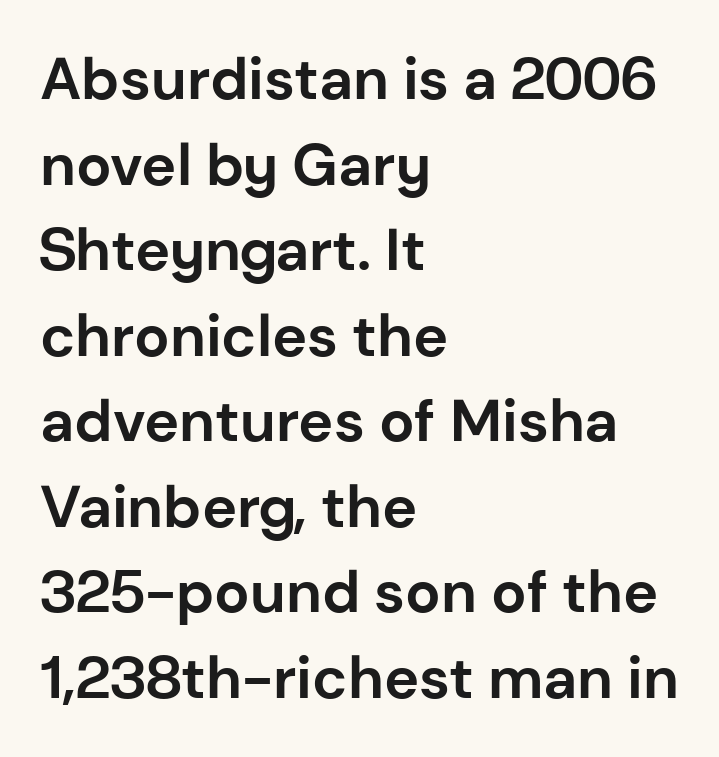
Quick note: interline space is typical. The zone under the glyphs is completely vacant. The typography opts for an upright posture over an oblique one. The characters look thick and weighty, a clear bold.
